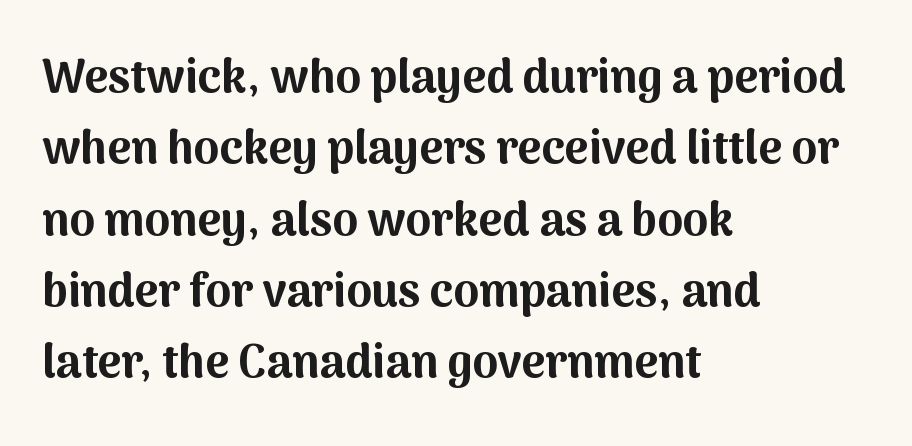
The image shows 46 px bold sans-serif type, upright; set left-aligned, normal line spacing (1.55x), normal letter spacing, not underlined; medium stroke contrast and a medium x-height.
